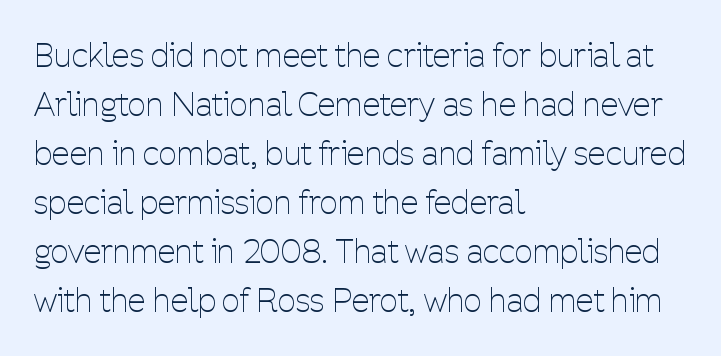
Q: Is the text bold? A: No.
Q: Is the text italic (slanted)? A: No, it is upright.
Q: Is the typeface a serif or a sans-serif typeface? A: Sans-serif.
Q: Is the text underlined? A: No.
Q: How is the paragraph aligned? A: Left-aligned.
Q: Is the spacing between letters normal or unusually wide? A: Normal.
Q: Is the spacing between lines tight, normal or loose? A: Normal.
Q: Width (condensed, normal, or wide)? A: Condensed.
Q: Stroke contrast? A: Low.
Q: x-height? A: Medium.
Q: Monospaced? A: No.
